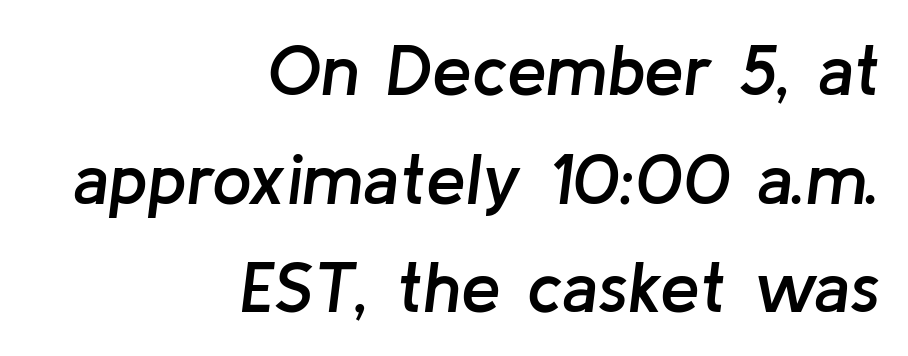
These lines were composed using italics. You could call the tracking neutral — neither tight nor loose. On the weight axis this lands at semibold, roughly 600. Varying glyph widths throughout — classic text-font behaviour. Teacher's note: observe the even right margin — that is flush-right alignment.
